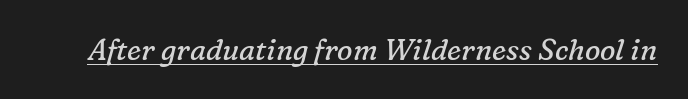
Q: Is the text bold? A: No.
Q: Is the text italic (slanted)? A: Yes, it leans right by about 16 degrees.
Q: Is the typeface a serif or a sans-serif typeface? A: Serif.
Q: Is the text underlined? A: Yes.
Q: Is the spacing between letters normal or unusually wide? A: Normal.
Q: Width (condensed, normal, or wide)? A: Normal.
Q: Stroke contrast? A: Low.
Q: x-height? A: Medium.
Q: Monospaced? A: No.
